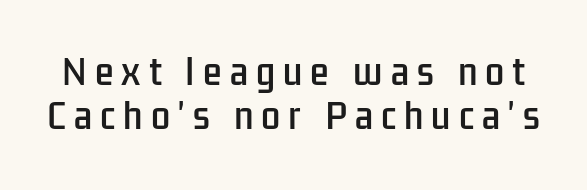
This sample has the flowing, uneven cadence of proportional lettering. The block of text has a typical density, with ordinary space between rows. Nope, not italic — everything's standing straight. Clear beneath every line of the passage.
